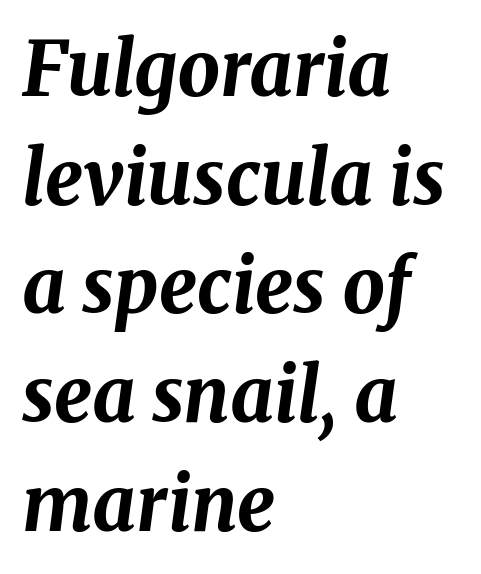
The image shows 75 px bold type, italic (leaning right); set left-aligned, normal line spacing (1.45x), normal letter spacing, not underlined; medium stroke contrast and a medium x-height.
